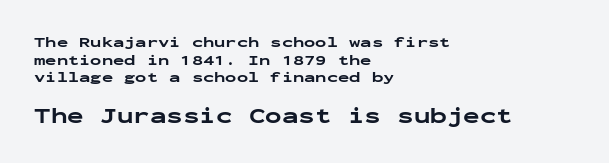
You'd pick this weight for a headline — it's a proper bold. Unlike italic type, these characters show no tilt at all. Whoever set this made the second block the dominant, larger element. The horizontal fit of the characters is conventional and even. Does the copy run flush right? No — it runs flush left. The passage shown is not underscored anywhere.
